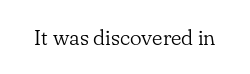
The space directly below the letters is spotless. Quick note: not italic, upright. The line texture is even and compact thanks to regular tracking. These glyphs show unthickened strokes, regular width or finer.
